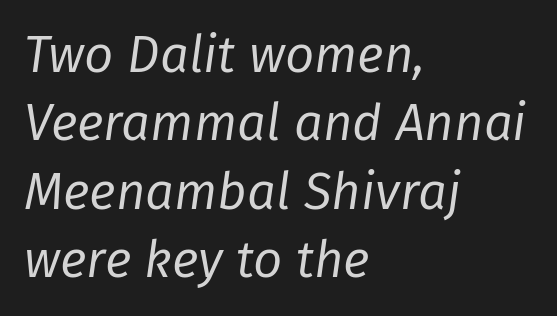
The image shows 51 px regular-weight type, italic (leaning right); set left-aligned, normal line spacing (1.34x), normal letter spacing, not underlined; low stroke contrast and a medium x-height.
